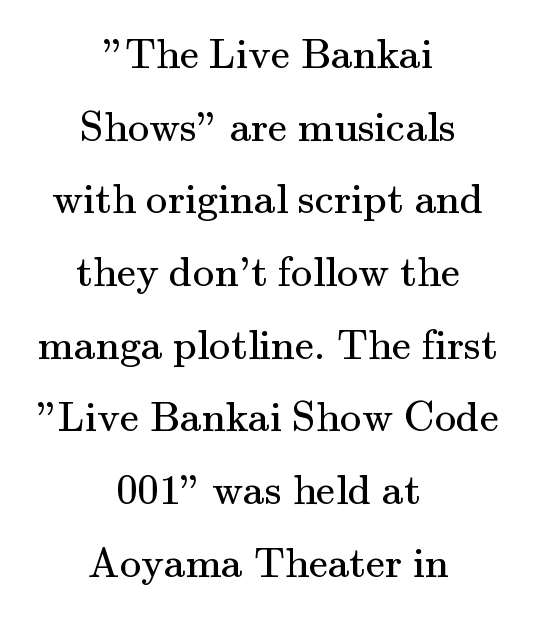
{"serif": "yes", "italic": "no", "bold": "no", "weight": "regular", "width": "normal", "stroke_contrast": "medium", "x_height": "small", "monospaced": "no", "underline": "no", "align": "center", "line_spacing": "normal", "line_spacing_ratio": 1.69, "letter_spacing": "normal", "letter_spacing_em": 0.0, "glyph_px": 43}
